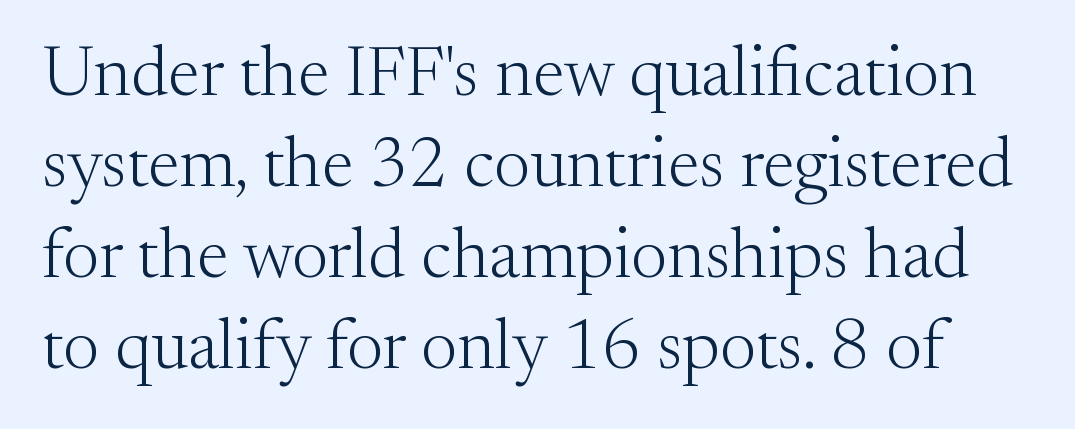
The designer went with a serif here, giving each stem small feet. Each stroke keeps to a modest, everyday thickness or less. Glance below the letters and you will spot only blank space. Do the letters lean? They stand straight. This sample has the flowing, uneven cadence of proportional lettering.
